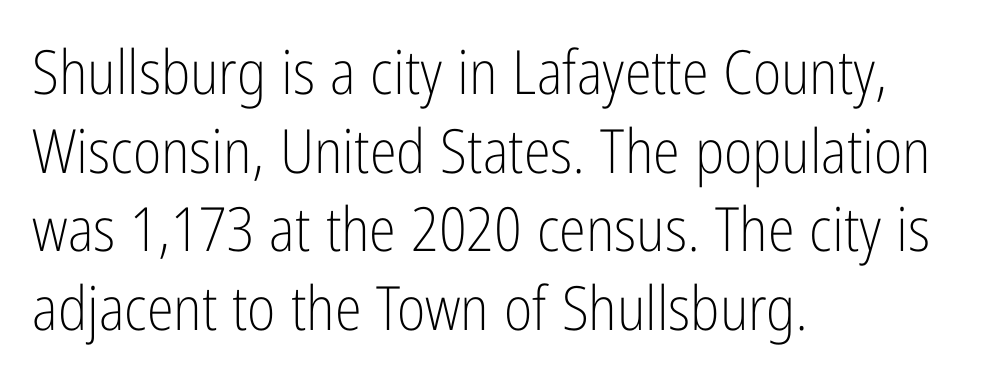
Each letter's strokes conclude bluntly, with no projecting serifs. A light-to-regular cut is what we see here. Default kerning and tracking; the words read as compact shapes. Normally led — the rows are evenly, conventionally spaced. The font's upright variant was chosen for this text.
